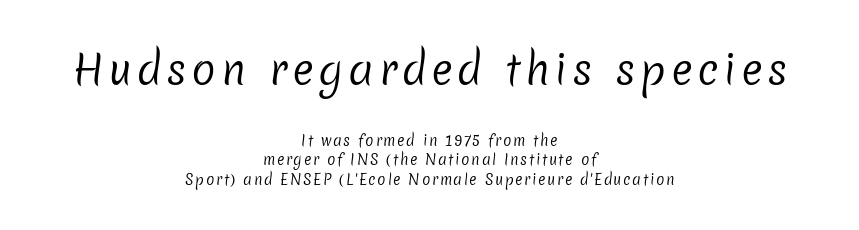
Q: Is the text bold? A: No.
Q: Is the typeface a serif or a sans-serif typeface? A: Sans-serif.
Q: Is the text underlined? A: No.
Q: How is the paragraph aligned? A: Centered.
Q: Is the spacing between lines tight, normal or loose? A: Normal.
Q: Which block of text is set in a larger size, the first (top) or the second (bottom)? A: The first (top) one.
Q: Width (condensed, normal, or wide)? A: Normal.
Q: Stroke contrast? A: Low.
Q: x-height? A: Medium.
Q: Monospaced? A: No.
